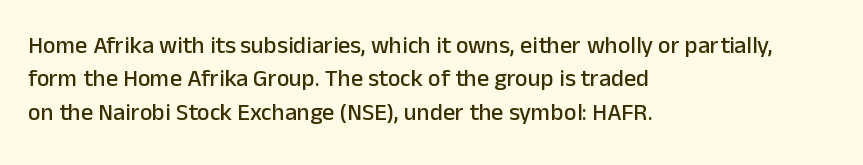
The image shows 24 px text type, upright; set left-aligned, normal line spacing (1.39x), normal letter spacing, not underlined.
